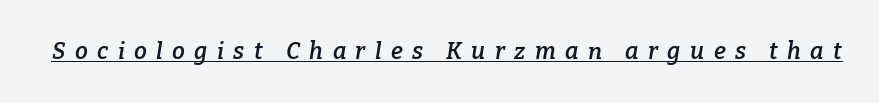
{"italic": "yes", "lean": "right", "slant_degrees": 9, "bold": "semi", "underline": "yes", "letter_spacing": "wide", "letter_spacing_em": 0.41, "glyph_px": 23}
